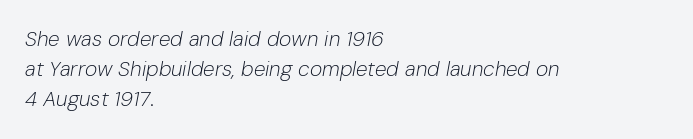
The image shows 21 px text type, italic (leaning right); set left-aligned, normal line spacing (1.43x), normal letter spacing, not underlined.
